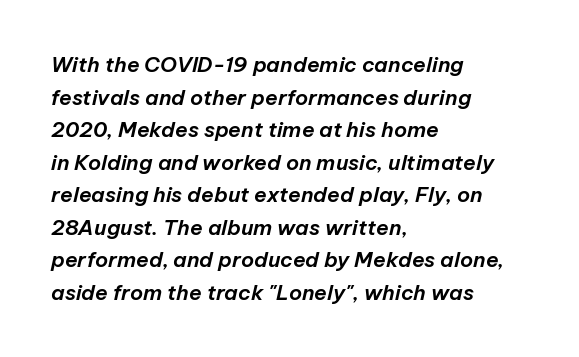
The image shows 21 px text type, italic (leaning right); set left-aligned, normal line spacing (1.55x), normal letter spacing, not underlined.
